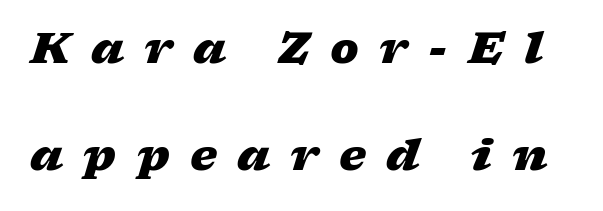
{"italic": "yes", "lean": "right", "slant_degrees": 17, "bold": "yes", "weight": "heavy", "width": "wide", "stroke_contrast": "low", "x_height": "medium", "monospaced": "no", "underline": "no", "line_spacing": "loose", "line_spacing_ratio": 2.49, "letter_spacing": "wide", "letter_spacing_em": 0.47, "glyph_px": 43}
